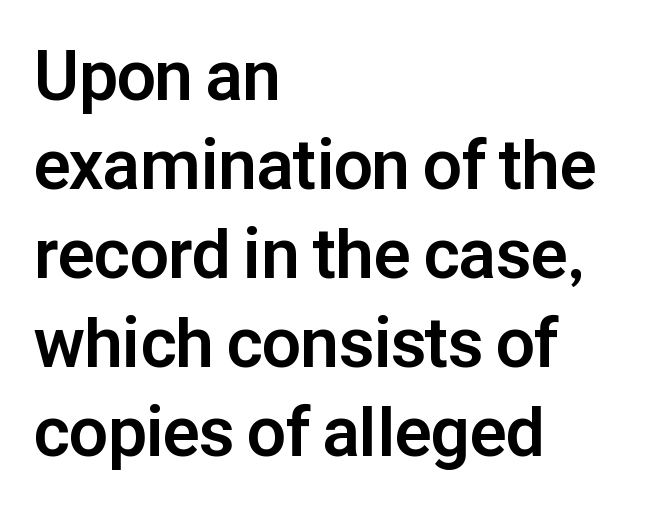
How heavy is the stroke? Heavy — this is a bold. The face used here is proportionally spaced, like ordinary book or web type. This is sans-serif lettering, the kind often seen on screens and signage. There is no visible air inserted between adjacent glyphs.
